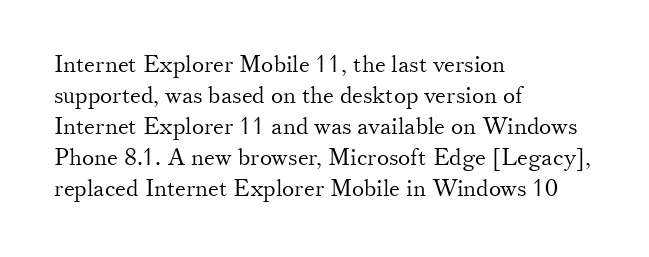
Q: Is the text bold? A: No.
Q: Is the text italic (slanted)? A: No, it is upright.
Q: Is the text underlined? A: No.
Q: How is the paragraph aligned? A: Left-aligned.
Q: Is the spacing between letters normal or unusually wide? A: Normal.
Q: Is the spacing between lines tight, normal or loose? A: Normal.
